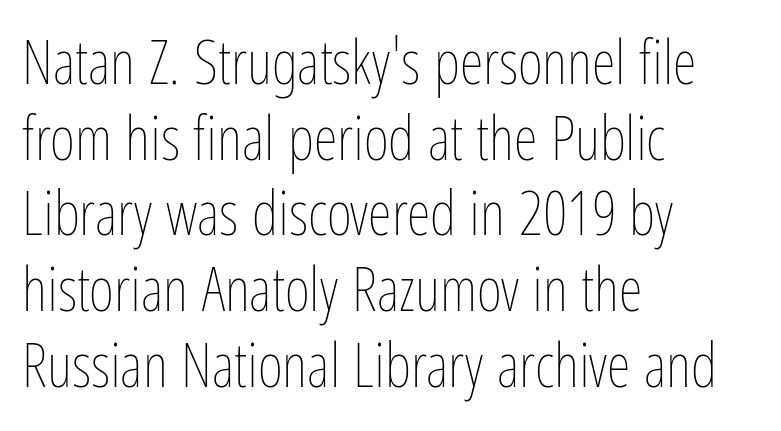
It's the straight-up-and-down kind of type. Looks like regular typesetting: each glyph gets only the width it needs. The passage shown is not underscored anywhere. Horizontal alignment here is leftward, the default for most running prose. What stands out about the letter spacing? Nothing — it is the standard amount.
